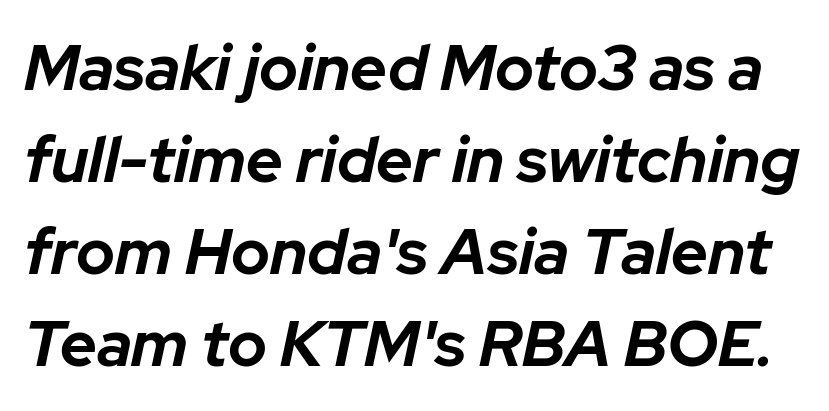
Style check: oblique. Baseline-to-baseline distance is the conventional proportion of letter height. You could not count columns in this text — the font is proportionally spaced. Heft: maximum for text — a bold. Standard letterfit; no display-style spreading of the glyphs.
